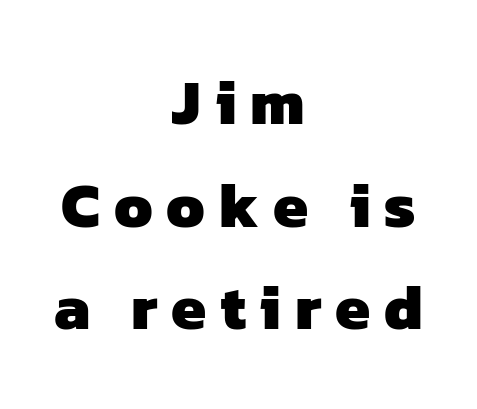
The image shows 63 px heavy sans-serif type; set centered, normal line spacing (1.63x), unusually wide letter spacing (+0.22 em), not underlined; low stroke contrast and a medium x-height.
